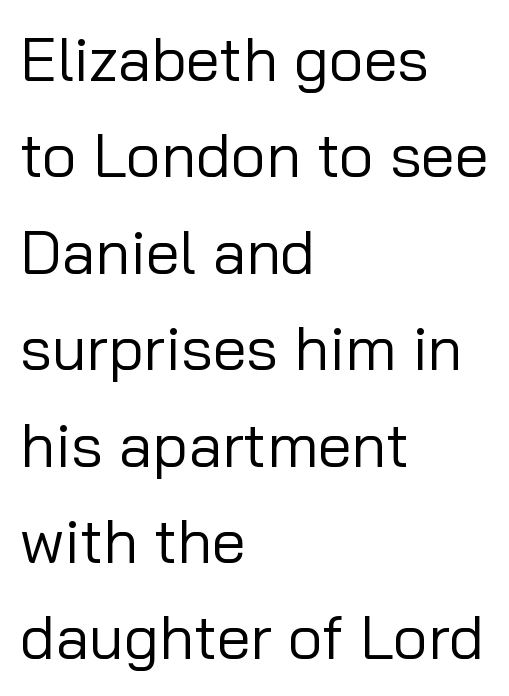
{"serif": "no", "italic": "no", "bold": "no", "weight": "regular", "width": "normal", "stroke_contrast": "low", "x_height": "medium", "monospaced": "no", "underline": "no", "align": "left", "line_spacing": "normal", "line_spacing_ratio": 1.58, "letter_spacing": "normal", "letter_spacing_em": 0.0, "glyph_px": 61}
